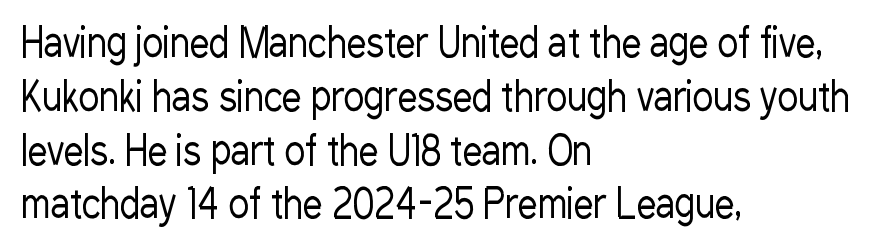
Examine the stroke ends and you'll find no serifs. These lines keep a tight, regular rhythm from letter to letter. The typeface has the unassuming heft of standard copy or less. This sample keeps an unexceptional amount of space between lines. Underlining? Definitely not there. A typesetter would call this proportional, since set widths differ per character.
